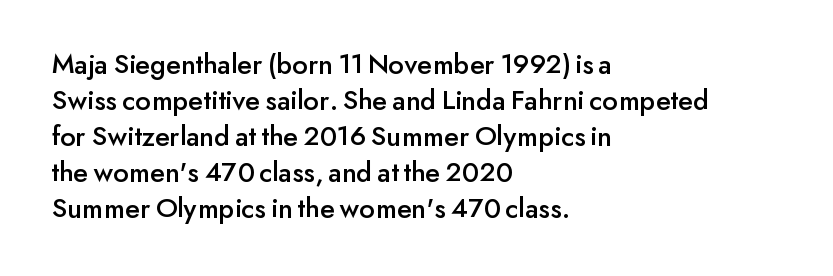
The letters stand straight up with perfectly vertical stems. The face used here is proportionally spaced, like ordinary book or web type. Reading down the block, your eye returns to a fixed left position each line. This rendering employs a face without finishing strokes, i.e., a sans-serif.
